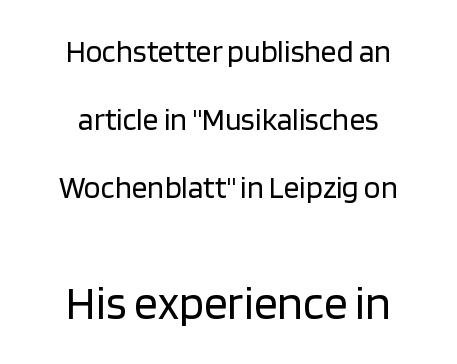
The image shows 47 px regular-weight sans-serif type, upright; set centered, loose line spacing (2.19x), normal letter spacing, not underlined; the second (bottom) block is 1.52x larger; low stroke contrast and a large x-height.
